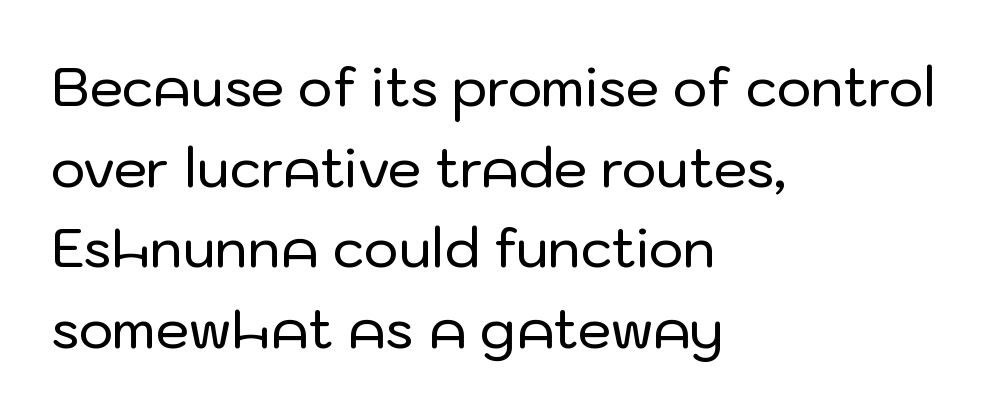
What kind of face is this? One without serifs — a sans. Alignment: flush left. Is the letter spacing exaggerated? No — it looks like the ordinary default. Any mark beneath the type? The region is blank. Normally led — the rows are evenly, conventionally spaced.
